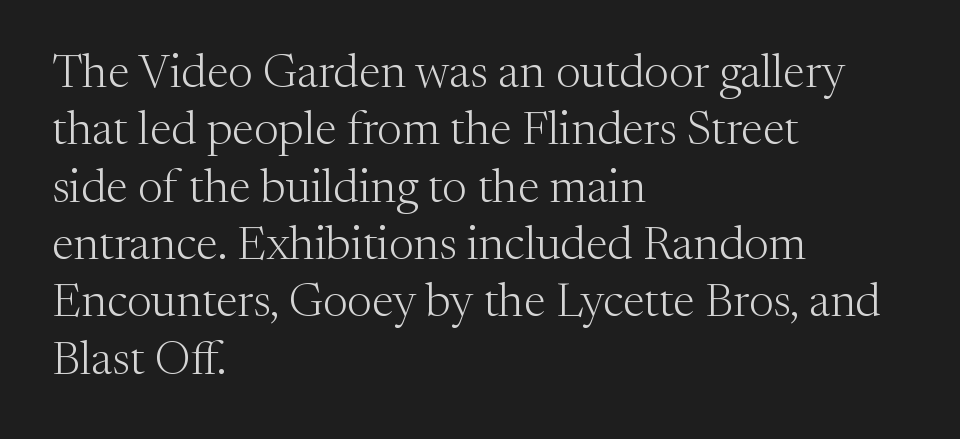
{"serif": "yes", "italic": "no", "bold": "no", "weight": "light", "width": "normal", "stroke_contrast": "medium", "x_height": "medium", "monospaced": "no", "underline": "no", "align": "left", "line_spacing_ratio": 1.22, "letter_spacing": "normal", "letter_spacing_em": 0.0, "glyph_px": 47}
